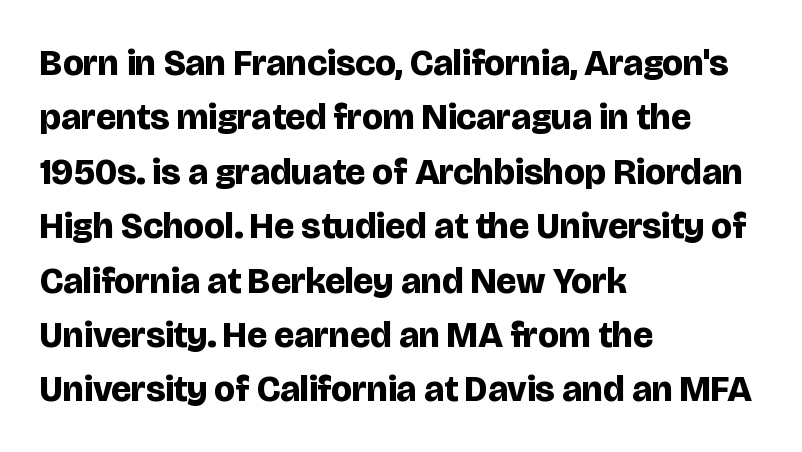
The space directly below the letters is spotless. Italic? Not at all — the glyphs are vertical. The gaps between neighbouring characters are ordinary and unremarkable. Typographically, this falls in the sans-serif category.
